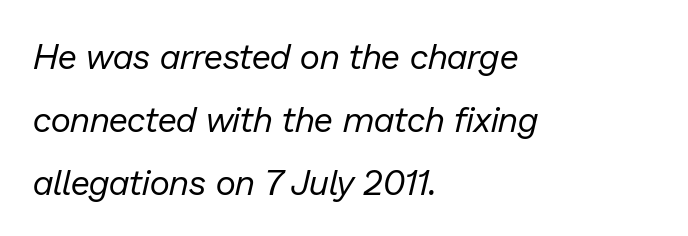
The image shows 35 px regular-weight type, italic (leaning right); set left-aligned, line spacing 1.8x, normal letter spacing, not underlined; low stroke contrast and a medium x-height.
